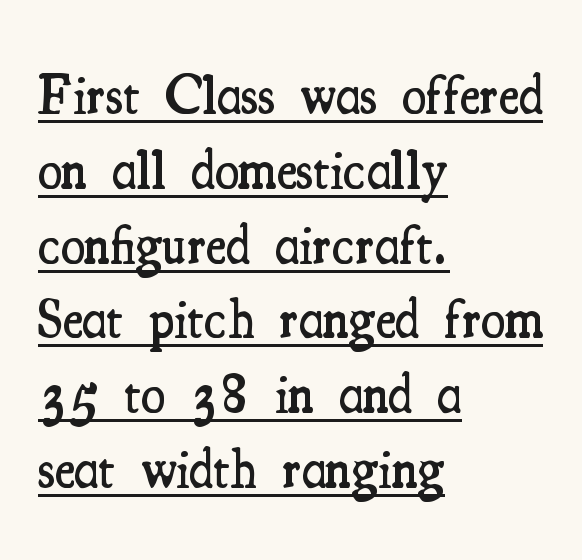
Q: Is the text bold? A: Semi-bold.
Q: Is the text italic (slanted)? A: No, it is upright.
Q: Is the typeface a serif or a sans-serif typeface? A: Serif.
Q: Is the text underlined? A: Yes.
Q: How is the paragraph aligned? A: Left-aligned.
Q: Is the spacing between letters normal or unusually wide? A: Normal.
Q: Is the spacing between lines tight, normal or loose? A: Normal.
Q: Width (condensed, normal, or wide)? A: Condensed.
Q: Stroke contrast? A: Medium.
Q: x-height? A: Small.
Q: Monospaced? A: No.
